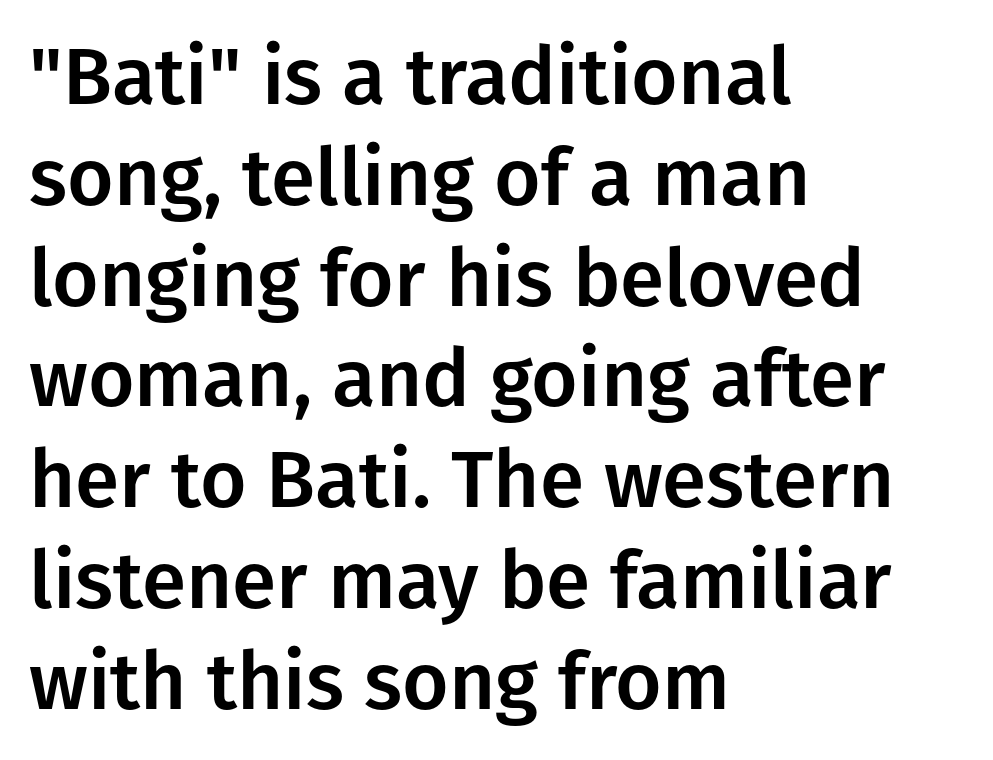
The image shows 80 px sans-serif type, upright; set left-aligned, normal line spacing (1.26x), normal letter spacing, not underlined; low stroke contrast and a medium x-height.
